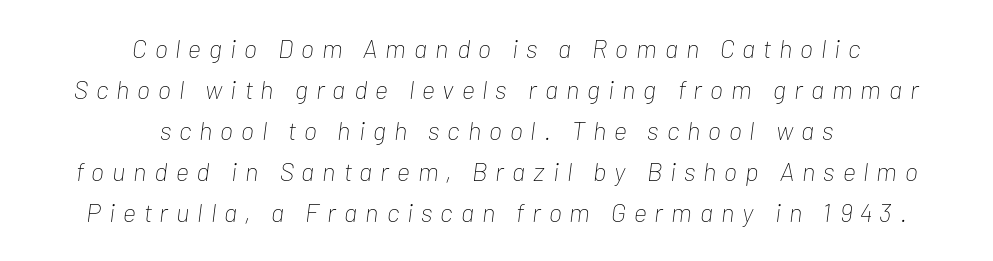
The image shows 26 px text type, italic (leaning right); set centered, normal line spacing (1.58x), unusually wide letter spacing (+0.31 em), not underlined.
